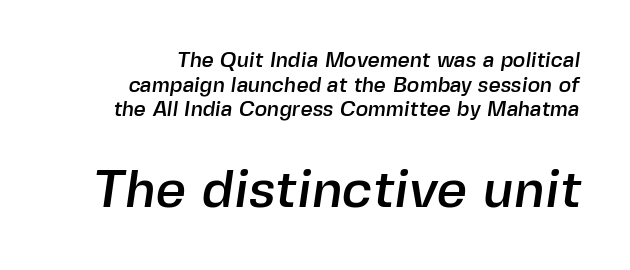
Are there feet on the stems? There aren't — it's a sans. A typesetter would call this proportional, since set widths differ per character. Between one letter and the next there's only the usual sliver of space. Lines of text with bare space underneath. Visually, the bottom section dominates because its glyphs are scaled up.
